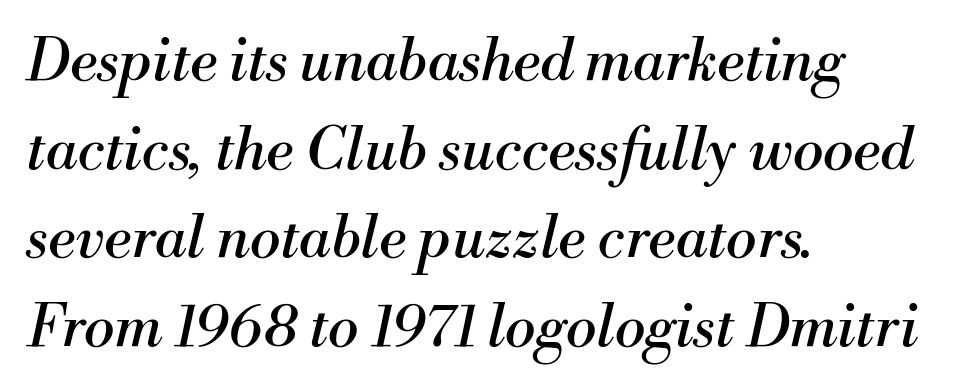
Q: Is the text bold? A: No.
Q: Is the text italic (slanted)? A: Yes, it leans right by about 13 degrees.
Q: Is the typeface a serif or a sans-serif typeface? A: Serif.
Q: Is the text underlined? A: No.
Q: How is the paragraph aligned? A: Left-aligned.
Q: Is the spacing between letters normal or unusually wide? A: Normal.
Q: Is the spacing between lines tight, normal or loose? A: Normal.
Q: Width (condensed, normal, or wide)? A: Normal.
Q: Stroke contrast? A: Medium.
Q: x-height? A: Small.
Q: Monospaced? A: No.
